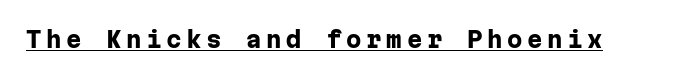
The image shows 22 px bold type, upright; set unusually wide letter spacing (+0.21 em), underlined.
